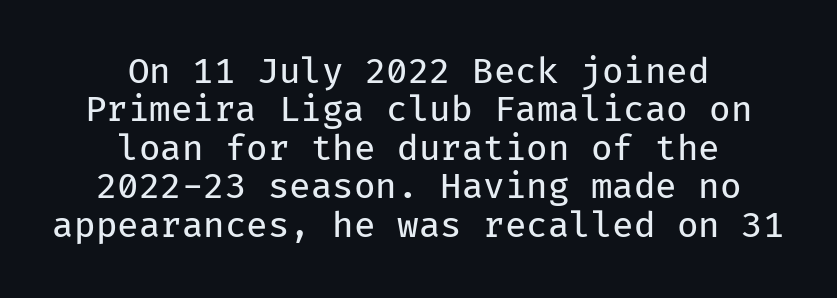
The image shows 35 px regular-weight sans-serif type, upright, monospaced; set centered, tight line spacing (1.1x), normal letter spacing, not underlined; low stroke contrast and a medium x-height.
